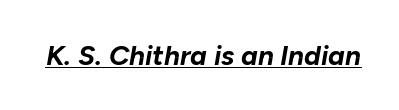
Q: Is the text bold? A: Yes.
Q: Is the text italic (slanted)? A: Yes, it leans right by about 10 degrees.
Q: Is the text underlined? A: Yes.
Q: Is the spacing between letters normal or unusually wide? A: Normal.
Q: Width (condensed, normal, or wide)? A: Normal.
Q: Stroke contrast? A: Low.
Q: x-height? A: Medium.
Q: Monospaced? A: No.
